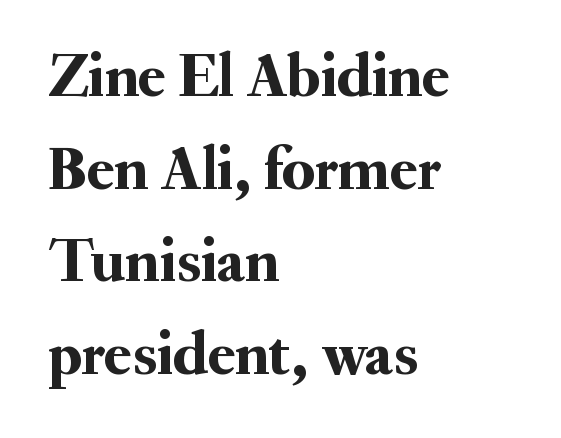
Q: Is the text italic (slanted)? A: No, it is upright.
Q: Is the typeface a serif or a sans-serif typeface? A: Serif.
Q: Is the text underlined? A: No.
Q: How is the paragraph aligned? A: Left-aligned.
Q: Is the spacing between letters normal or unusually wide? A: Normal.
Q: Is the spacing between lines tight, normal or loose? A: Normal.
Q: Width (condensed, normal, or wide)? A: Normal.
Q: Stroke contrast? A: Medium.
Q: x-height? A: Small.
Q: Monospaced? A: No.
